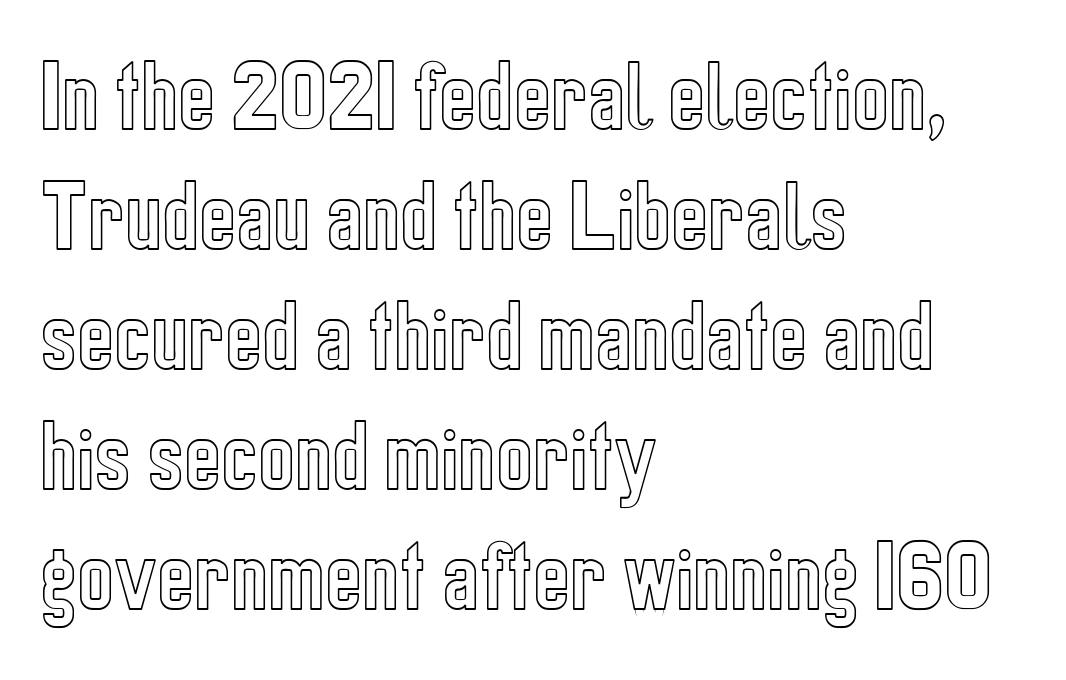
The image shows 78 px condensed type, upright; set left-aligned, normal line spacing (1.54x), normal letter spacing, not underlined; a medium x-height.
